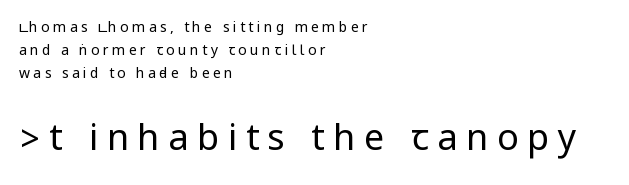
{"serif": "no", "italic": "no", "bold": "no", "weight": "regular", "width": "condensed", "stroke_contrast": "low", "underline": "no", "align": "left", "line_spacing": "normal", "line_spacing_ratio": 1.63, "letter_spacing": "wide", "letter_spacing_em": 0.24, "larger_block": "second", "size_ratio": 2.57, "glyph_px": 36}
